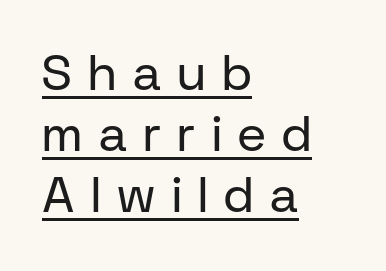
Q: Is the text bold? A: No.
Q: Is the text italic (slanted)? A: No, it is upright.
Q: Is the typeface a serif or a sans-serif typeface? A: Sans-serif.
Q: Is the text underlined? A: Yes.
Q: How is the paragraph aligned? A: Left-aligned.
Q: Is the spacing between letters normal or unusually wide? A: Unusually wide.
Q: Width (condensed, normal, or wide)? A: Normal.
Q: Stroke contrast? A: Low.
Q: x-height? A: Medium.
Q: Monospaced? A: No.
